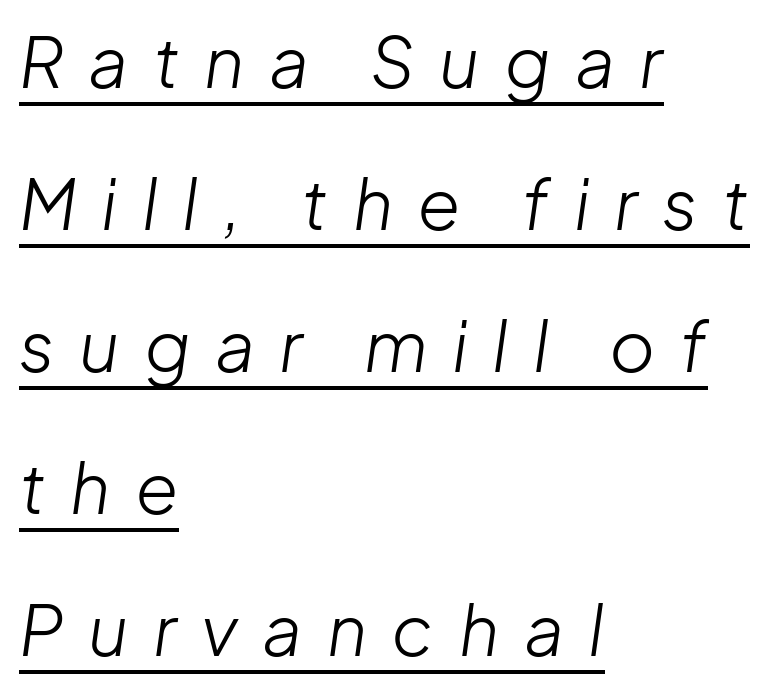
{"italic": "yes", "lean": "right", "slant_degrees": 8, "bold": "no", "weight": "light", "width": "normal", "stroke_contrast": "low", "x_height": "medium", "monospaced": "no", "underline": "yes", "align": "left", "line_spacing": "loose", "line_spacing_ratio": 2.03, "letter_spacing": "wide", "letter_spacing_em": 0.35, "glyph_px": 70}
